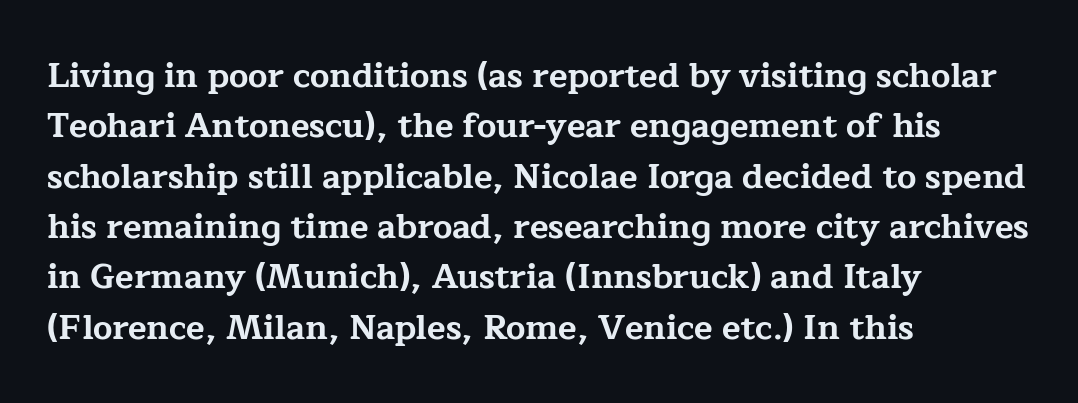
Q: Is the text bold? A: Yes.
Q: Is the text italic (slanted)? A: No, it is upright.
Q: Is the typeface a serif or a sans-serif typeface? A: Serif.
Q: Is the text underlined? A: No.
Q: How is the paragraph aligned? A: Left-aligned.
Q: Is the spacing between letters normal or unusually wide? A: Normal.
Q: Is the spacing between lines tight, normal or loose? A: Normal.
Q: Width (condensed, normal, or wide)? A: Wide.
Q: Stroke contrast? A: Low.
Q: x-height? A: Medium.
Q: Monospaced? A: No.
